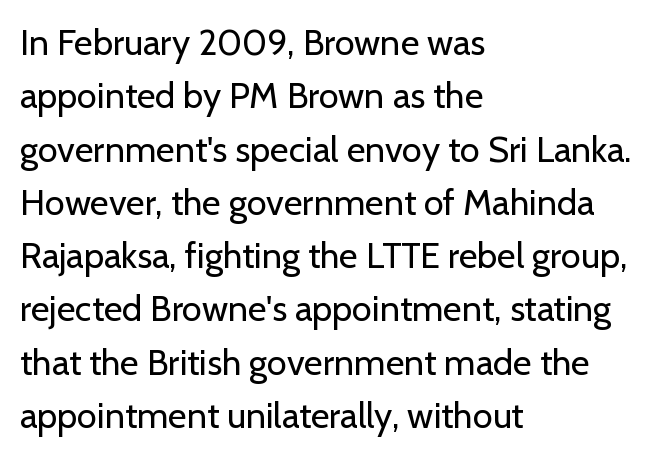
The font's upright variant was chosen for this text. Varying glyph widths throughout — classic text-font behaviour. Horizontal bands of white between lines are of average thickness. Does extra space separate the letters? No, they use regular spacing. Font category for this specimen: sans-serif. Leftover space on each line is placed entirely after the last word.
